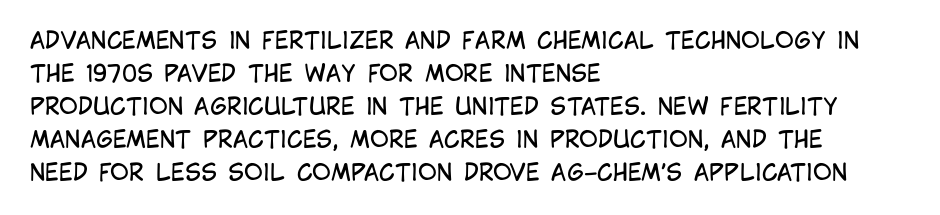
Honestly, the row spacing looks completely unremarkable. Caption: face not bold, strokes unweighted. Posture: vertical. This rendering features lettering with no underline. The setting favours the left margin, as ordinary paragraphs usually do.
